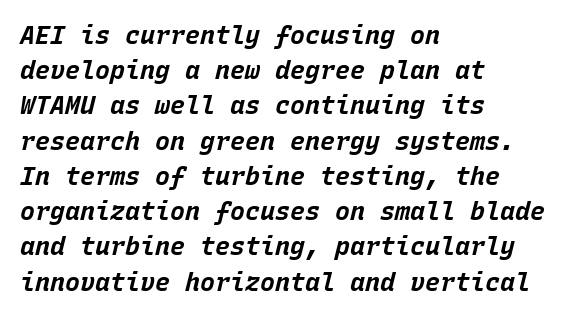
{"italic": "yes", "lean": "right", "slant_degrees": 15, "bold": "yes", "underline": "no", "align": "left", "line_spacing": "normal", "line_spacing_ratio": 1.41, "letter_spacing": "normal", "letter_spacing_em": 0.0, "glyph_px": 25}
